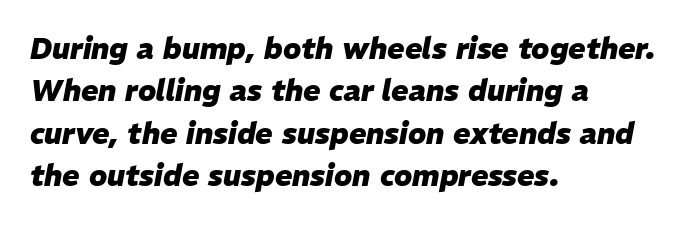
The image shows 29 px heavy type, italic (leaning right); set left-aligned, normal line spacing (1.46x), normal letter spacing, not underlined; low stroke contrast and a medium x-height.
